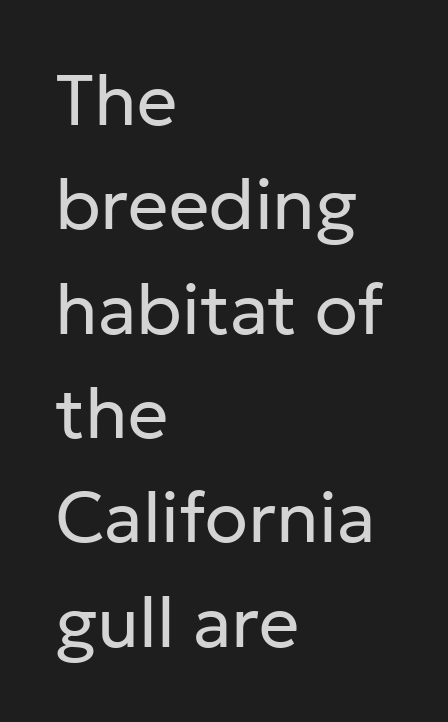
Q: Is the text bold? A: No.
Q: Is the text italic (slanted)? A: No, it is upright.
Q: Is the typeface a serif or a sans-serif typeface? A: Sans-serif.
Q: Is the text underlined? A: No.
Q: How is the paragraph aligned? A: Left-aligned.
Q: Is the spacing between letters normal or unusually wide? A: Normal.
Q: Is the spacing between lines tight, normal or loose? A: Normal.
Q: Width (condensed, normal, or wide)? A: Normal.
Q: Stroke contrast? A: Low.
Q: x-height? A: Medium.
Q: Monospaced? A: No.
